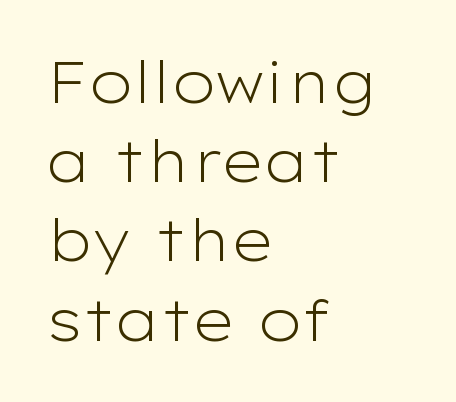
The image shows 57 px light, wide sans-serif type, upright; set left-aligned, normal line spacing (1.39x), normal letter spacing, not underlined; low stroke contrast and a medium x-height.
